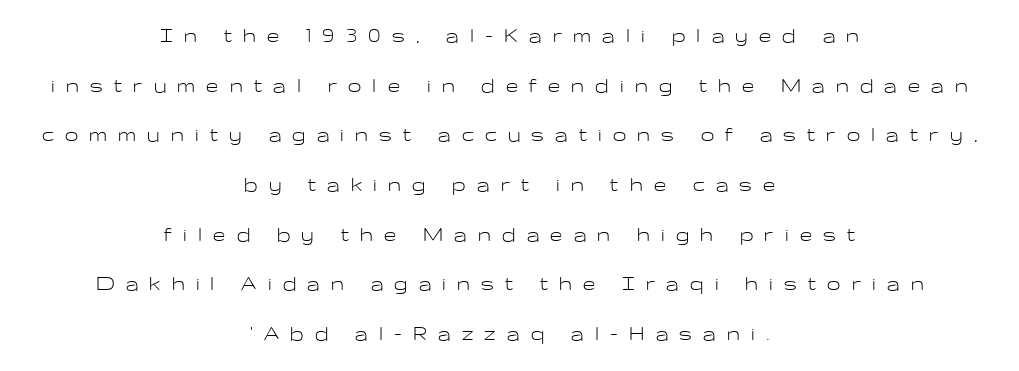
The image shows 24 px text type, upright; set centered, loose line spacing (2.07x), unusually wide letter spacing (+0.47 em), not underlined.
